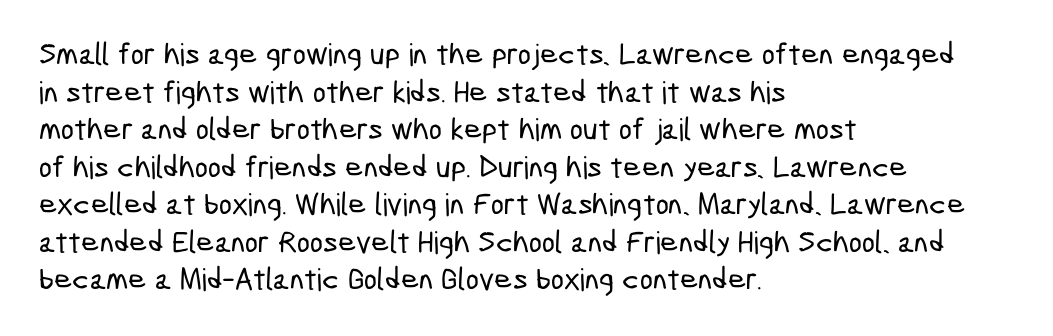
The image shows 31 px condensed sans-serif type; set left-aligned, line spacing 1.21x, normal letter spacing, not underlined; low stroke contrast and a medium x-height.
